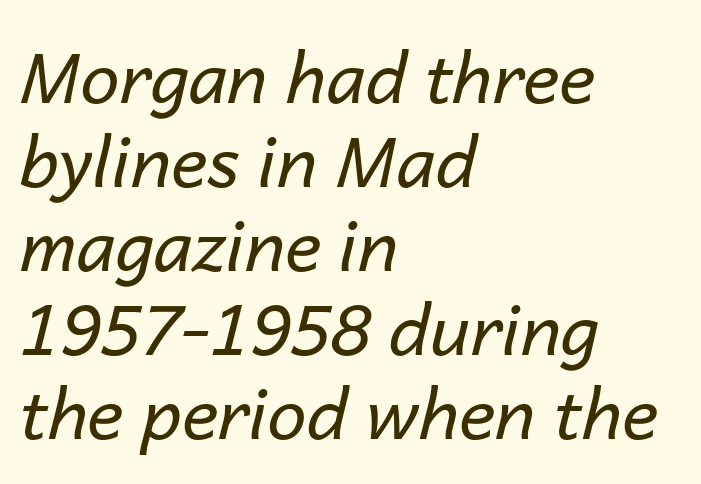
Alignment: flush left. You could not count columns in this text — the font is proportionally spaced. The strip under each line holds only bare page. Looking at the ascenders, they clearly lean. Tracking value appears to be zero — textbook default spacing.
